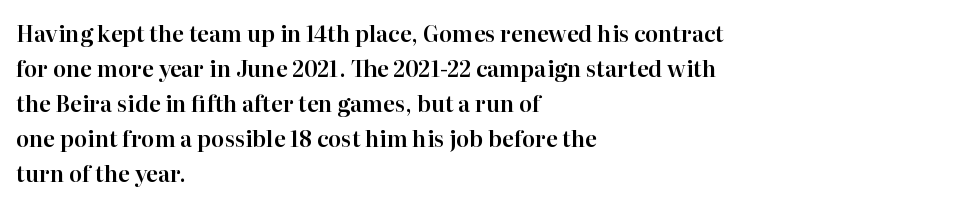
Q: Is the text italic (slanted)? A: No, it is upright.
Q: Is the text underlined? A: No.
Q: How is the paragraph aligned? A: Left-aligned.
Q: Is the spacing between letters normal or unusually wide? A: Normal.
Q: Is the spacing between lines tight, normal or loose? A: Normal.
